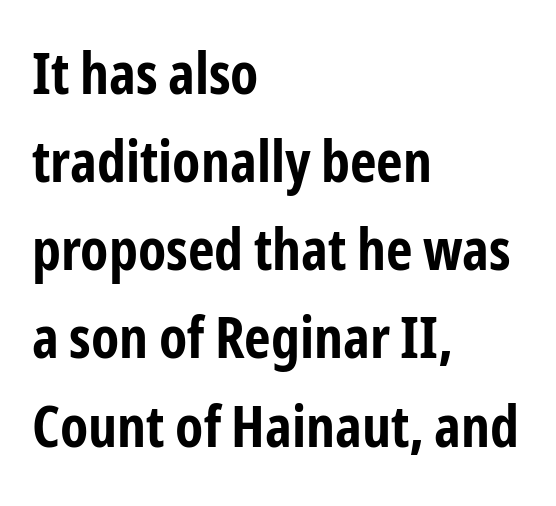
{"serif": "no", "italic": "no", "bold": "yes", "weight": "bold", "width": "condensed", "stroke_contrast": "low", "x_height": "medium", "monospaced": "no", "underline": "no", "align": "left", "line_spacing": "normal", "line_spacing_ratio": 1.52, "letter_spacing": "normal", "letter_spacing_em": 0.0, "glyph_px": 58}
